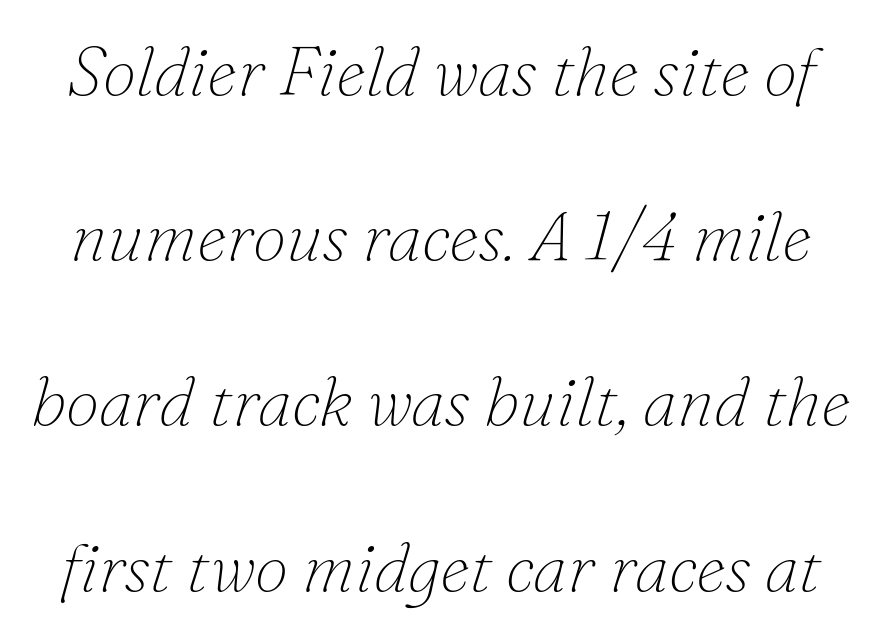
Q: Is the text bold? A: No.
Q: Is the text italic (slanted)? A: Yes, it leans right by about 16 degrees.
Q: Is the typeface a serif or a sans-serif typeface? A: Serif.
Q: Is the text underlined? A: No.
Q: Is the spacing between letters normal or unusually wide? A: Normal.
Q: Is the spacing between lines tight, normal or loose? A: Loose.
Q: Width (condensed, normal, or wide)? A: Normal.
Q: Stroke contrast? A: Low.
Q: x-height? A: Small.
Q: Monospaced? A: No.
